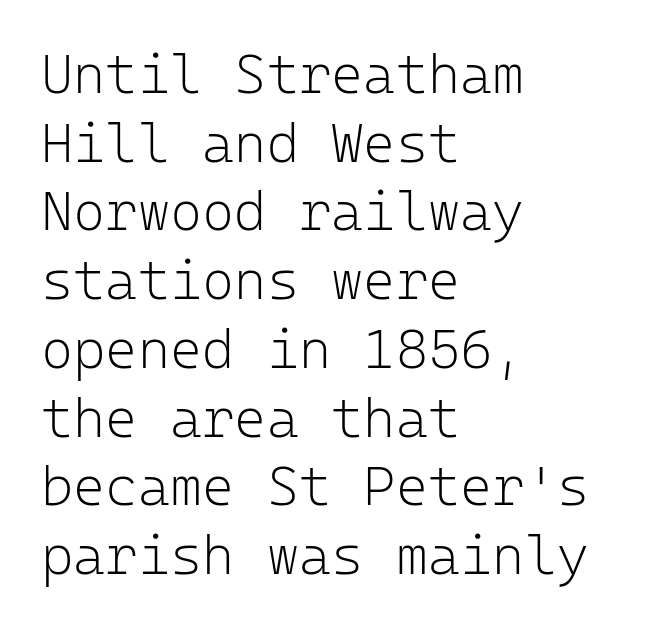
{"serif": "no", "italic": "no", "bold": "no", "weight": "light", "width": "normal", "stroke_contrast": "low", "x_height": "medium", "monospaced": "yes", "underline": "no", "align": "left", "line_spacing": "normal", "line_spacing_ratio": 1.25, "letter_spacing": "normal", "letter_spacing_em": 0.0, "glyph_px": 55}
